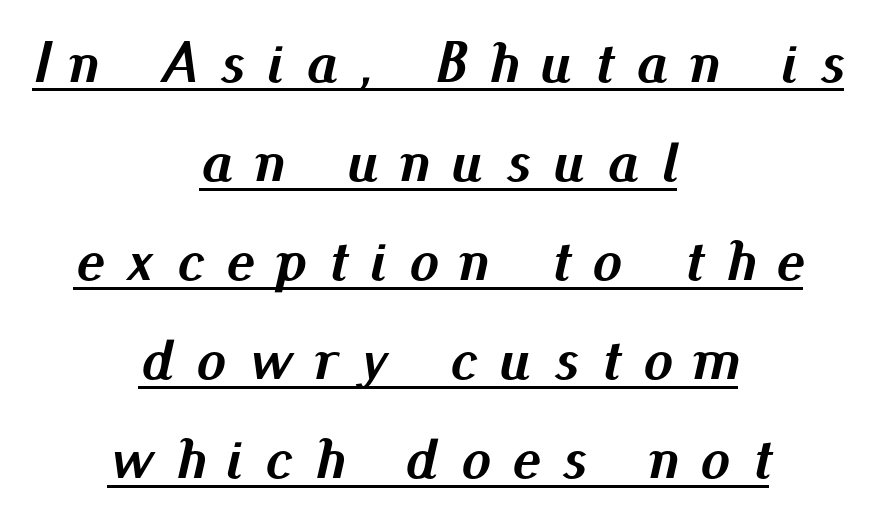
{"italic": "yes", "lean": "right", "slant_degrees": 13, "bold": "yes", "weight": "semibold", "width": "normal", "stroke_contrast": "medium", "x_height": "small", "monospaced": "no", "underline": "yes", "align": "center", "line_spacing": "normal", "line_spacing_ratio": 1.68, "letter_spacing": "wide", "letter_spacing_em": 0.38, "glyph_px": 59}
